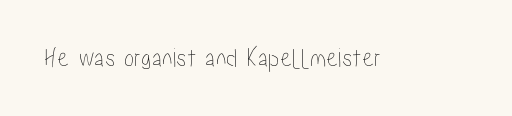
The image shows 27 px text type, upright; set normal letter spacing, not underlined.
